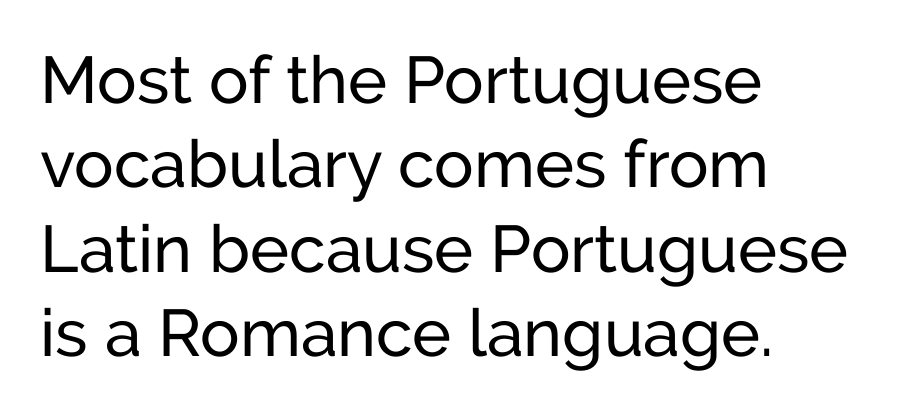
The image shows 66 px sans-serif type, upright; set left-aligned, normal line spacing (1.28x), normal letter spacing, not underlined; low stroke contrast and a medium x-height.
